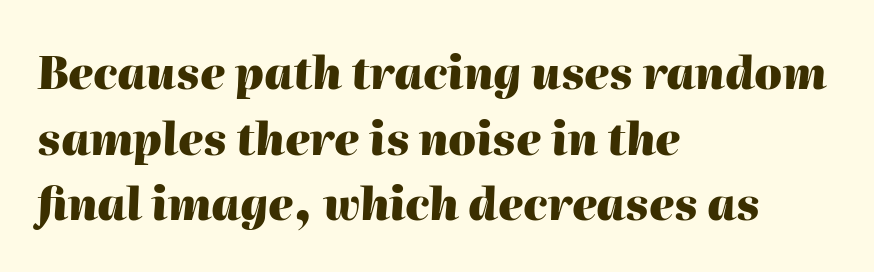
{"italic": "yes", "lean": "right", "slant_degrees": 2, "bold": "yes", "weight": "heavy", "width": "normal", "stroke_contrast": "high", "x_height": "medium", "monospaced": "no", "underline": "no", "align": "left", "line_spacing": "normal", "line_spacing_ratio": 1.49, "letter_spacing": "normal", "letter_spacing_em": 0.0, "glyph_px": 44}
